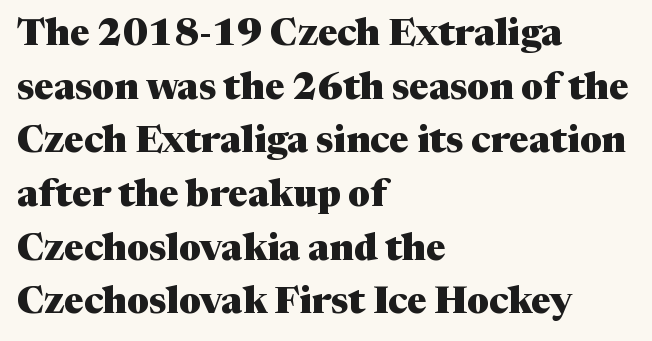
Q: Is the text bold? A: Yes.
Q: Is the text italic (slanted)? A: No, it is upright.
Q: Is the typeface a serif or a sans-serif typeface? A: Serif.
Q: Is the text underlined? A: No.
Q: How is the paragraph aligned? A: Left-aligned.
Q: Is the spacing between letters normal or unusually wide? A: Normal.
Q: Is the spacing between lines tight, normal or loose? A: Normal.
Q: Width (condensed, normal, or wide)? A: Normal.
Q: Stroke contrast? A: Medium.
Q: x-height? A: Medium.
Q: Monospaced? A: No.
